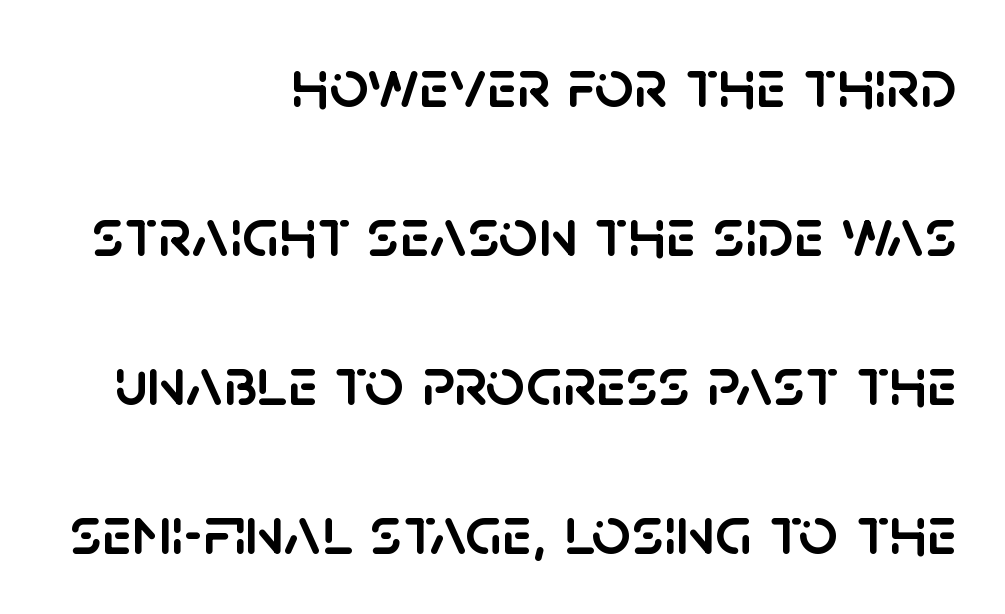
{"serif": "no", "italic": "no", "width": "normal", "stroke_contrast": "low", "x_height": "large", "monospaced": "no", "underline": "no", "align": "right", "line_spacing": "loose", "line_spacing_ratio": 2.16, "letter_spacing": "normal", "letter_spacing_em": 0.0, "glyph_px": 69}
